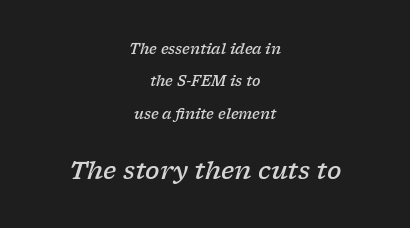
Q: Is the text bold? A: Semi-bold.
Q: Is the text italic (slanted)? A: Yes, it leans right by about 17 degrees.
Q: Is the text underlined? A: No.
Q: How is the paragraph aligned? A: Centered.
Q: Is the spacing between letters normal or unusually wide? A: Normal.
Q: Is the spacing between lines tight, normal or loose? A: Loose.
Q: Which block of text is set in a larger size, the first (top) or the second (bottom)? A: The second (bottom) one.
